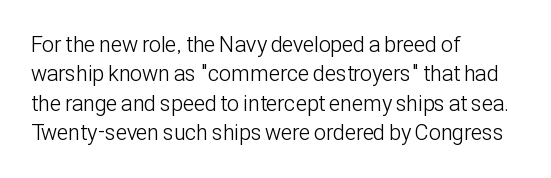
{"italic": "no", "bold": "no", "underline": "no", "align": "left", "line_spacing": "normal", "line_spacing_ratio": 1.34, "letter_spacing": "normal", "letter_spacing_em": 0.0, "glyph_px": 22}
